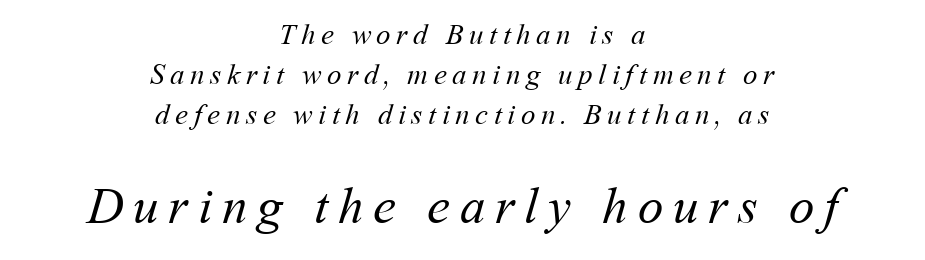
{"bold": "no", "weight": "regular", "width": "normal", "stroke_contrast": "medium", "x_height": "medium", "monospaced": "no", "underline": "no", "align": "center", "line_spacing": "normal", "line_spacing_ratio": 1.38, "larger_block": "second", "size_ratio": 1.76, "glyph_px": 51}
